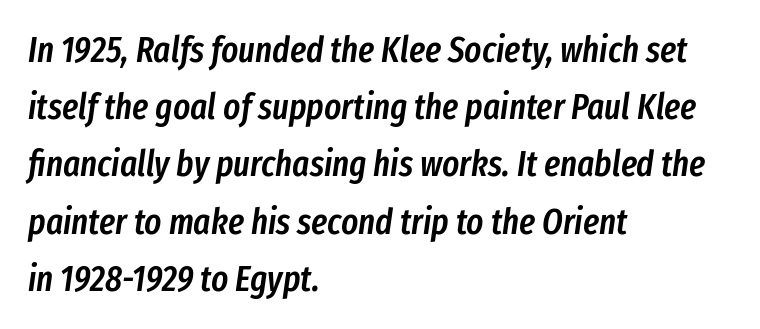
There is no visible air inserted between adjacent glyphs. The area under the type is left untouched. A somewhat darkened texture: the type is semibold rather than bold. These lines are set flush left with a ragged right edge. Whoever set this chose a conventional vertical rhythm.
